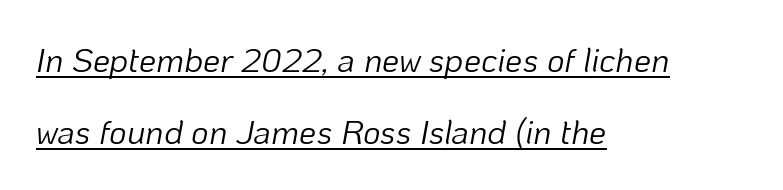
Q: Is the text bold? A: No.
Q: Is the text italic (slanted)? A: Yes, it leans right by about 10 degrees.
Q: Is the text underlined? A: Yes.
Q: How is the paragraph aligned? A: Left-aligned.
Q: Is the spacing between letters normal or unusually wide? A: Normal.
Q: Is the spacing between lines tight, normal or loose? A: Loose.
Q: Width (condensed, normal, or wide)? A: Normal.
Q: Stroke contrast? A: Low.
Q: x-height? A: Medium.
Q: Monospaced? A: No.
